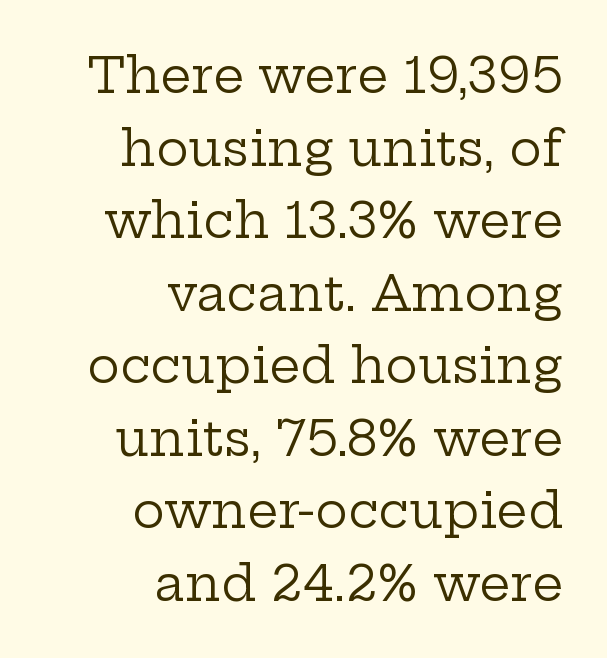
The image shows 49 px regular-weight, wide serif type, upright; set right-aligned, normal line spacing (1.48x), normal letter spacing, not underlined; low stroke contrast and a medium x-height.
